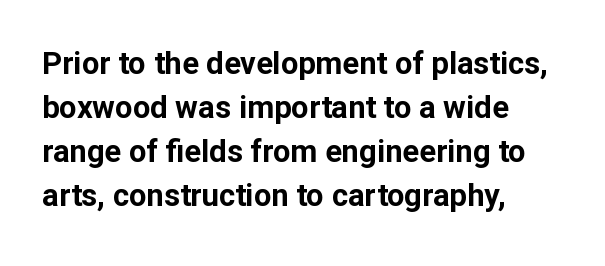
{"serif": "no", "italic": "no", "bold": "yes", "weight": "bold", "width": "normal", "stroke_contrast": "low", "x_height": "medium", "monospaced": "no", "underline": "no", "align": "left", "line_spacing": "normal", "line_spacing_ratio": 1.42, "letter_spacing": "normal", "letter_spacing_em": 0.0, "glyph_px": 31}
